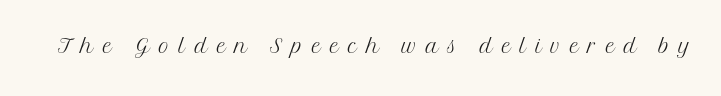
The space beneath each line is pristine and unruled. Do the characters align in a grid? No, the font is proportional. Classification — serif. Observe the wide spacing: letters keep a clear distance from each other. Unbolded letterforms with no extra heft.
